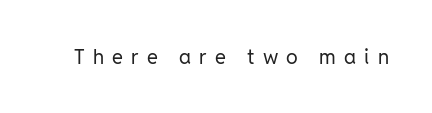
Q: Is the text bold? A: No.
Q: Is the text italic (slanted)? A: No, it is upright.
Q: Is the text underlined? A: No.
Q: Is the spacing between letters normal or unusually wide? A: Unusually wide.
